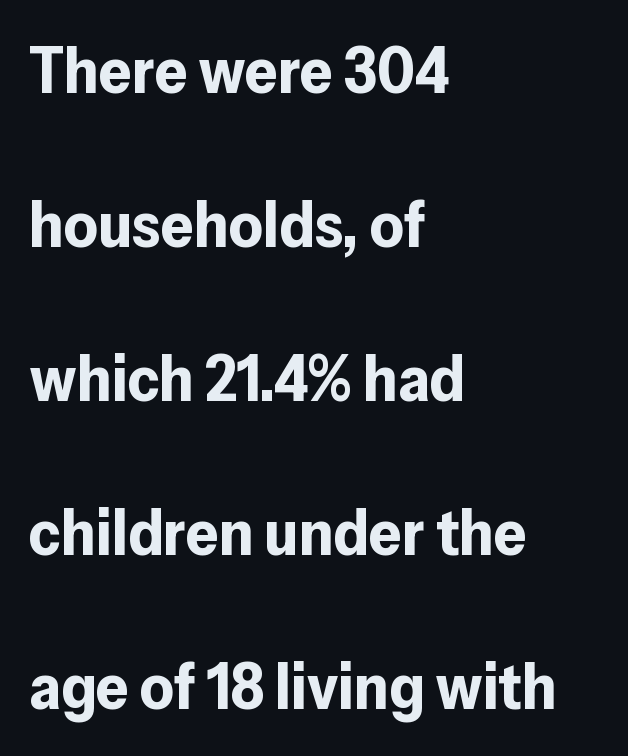
The image shows 65 px bold sans-serif type, upright; set left-aligned, loose line spacing (2.37x), normal letter spacing, not underlined; low stroke contrast and a medium x-height.
